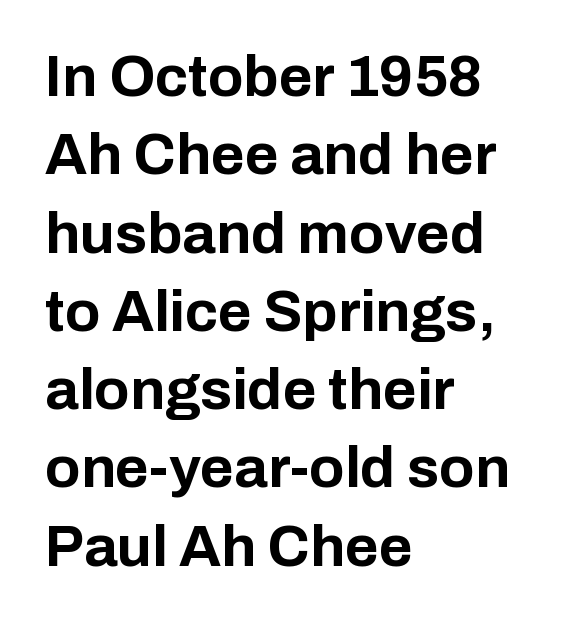
The image shows 58 px bold sans-serif type, upright; set left-aligned, normal line spacing (1.35x), normal letter spacing, not underlined; low stroke contrast and a medium x-height.
